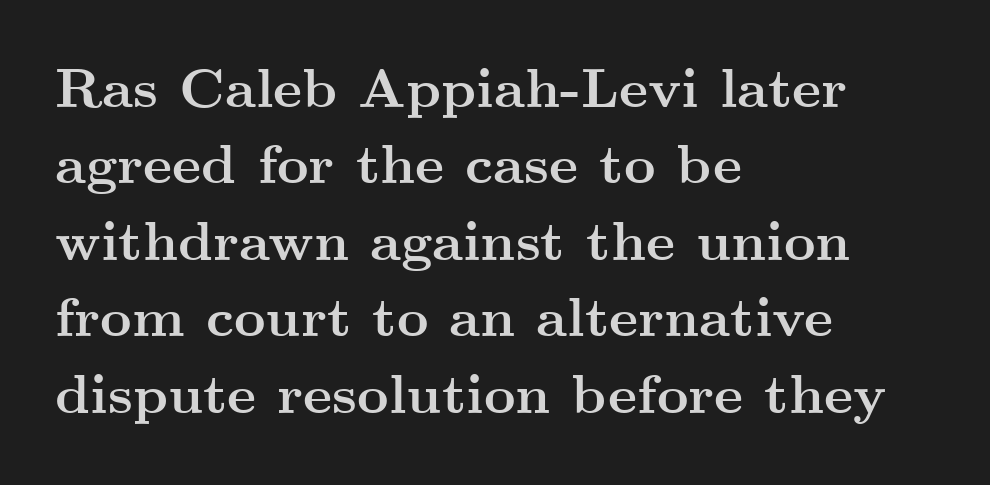
How are the letters spaced? Ordinarily, with no added tracking. A bare baseline throughout the passage. Looks like regular typesetting: each glyph gets only the width it needs. Old-style or modern, the face here clearly has serifs.
